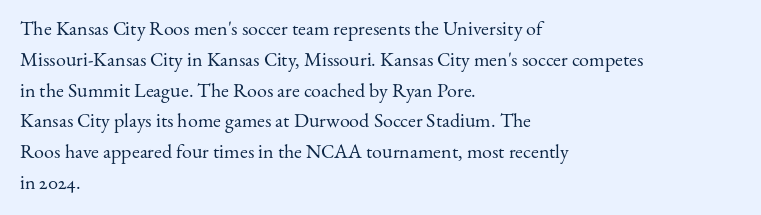
{"italic": "no", "bold": "no", "underline": "no", "align": "left", "line_spacing": "normal", "line_spacing_ratio": 1.54, "letter_spacing": "normal", "letter_spacing_em": 0.0, "glyph_px": 20}
